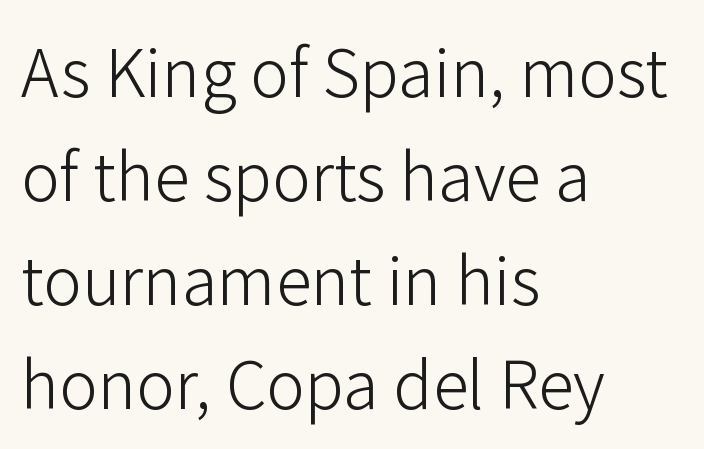
The image shows 65 px light sans-serif type, upright; set left-aligned, normal line spacing (1.6x), normal letter spacing, not underlined; low stroke contrast and a medium x-height.
